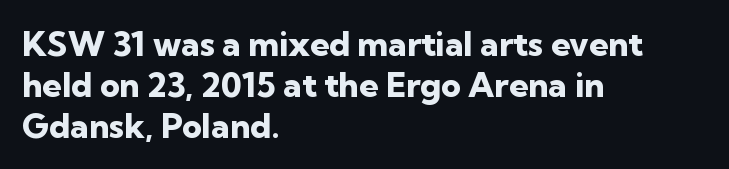
The image shows 34 px heavy sans-serif type, upright; set left-aligned, line spacing 1.2x, normal letter spacing, not underlined; low stroke contrast and a medium x-height.
